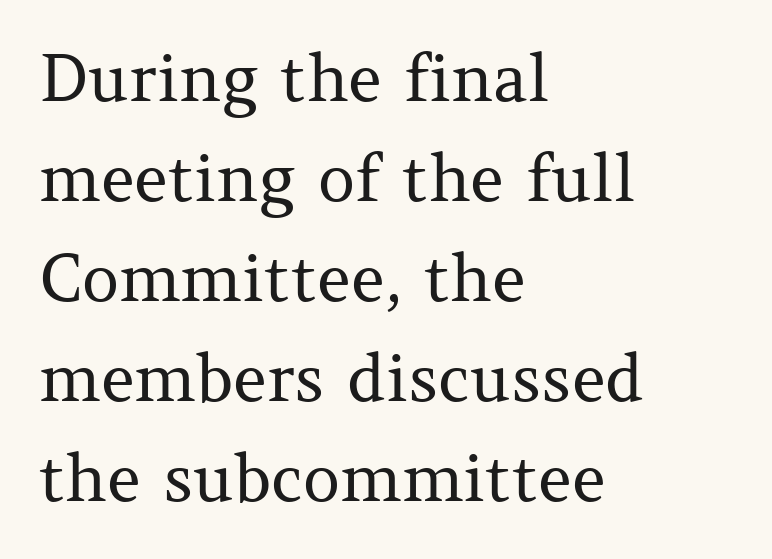
In terms of posture, this sample is upright. The rendering shows small feet on the letterforms — a serif design. No extra ink here — the face is not bold. Leading: standard.
